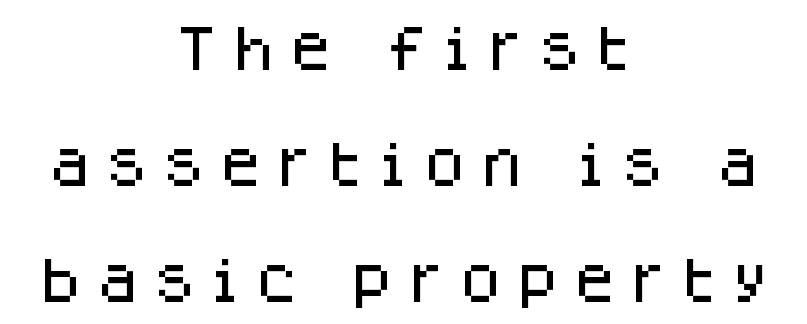
Plain, unruled lines of type. The leading is generous, giving the passage an open texture. Think of a printed novel: that variable character pitch is what you see here. Leftover space on each line is divided equally before and after the words.
